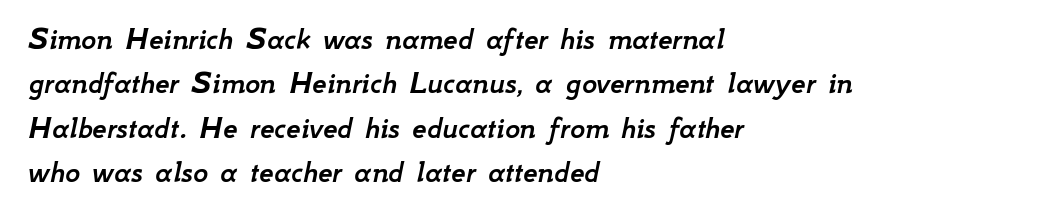
Line starts are locked; line ends wander. This sample has the flowing, uneven cadence of proportional lettering. You can tell it's italic because the verticals aren't actually vertical. Glance below the letters and you will spot only blank space. The passage shown stacks its lines at a standard gap.
